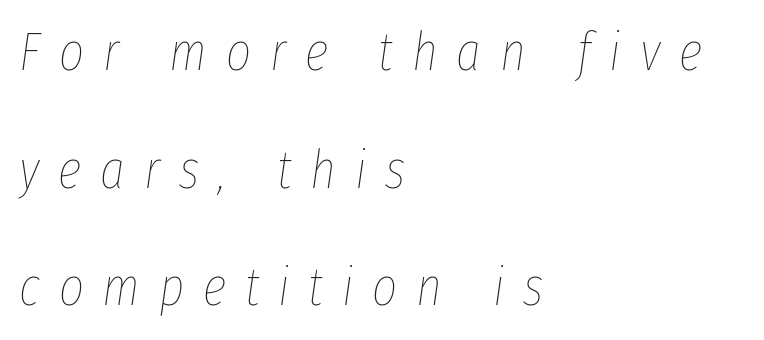
Q: Is the text bold? A: No.
Q: Is the text italic (slanted)? A: Yes, it leans right by about 8 degrees.
Q: Is the text underlined? A: No.
Q: How is the paragraph aligned? A: Left-aligned.
Q: Is the spacing between letters normal or unusually wide? A: Unusually wide.
Q: Is the spacing between lines tight, normal or loose? A: Loose.
Q: Width (condensed, normal, or wide)? A: Condensed.
Q: Stroke contrast? A: Low.
Q: x-height? A: Medium.
Q: Monospaced? A: No.
